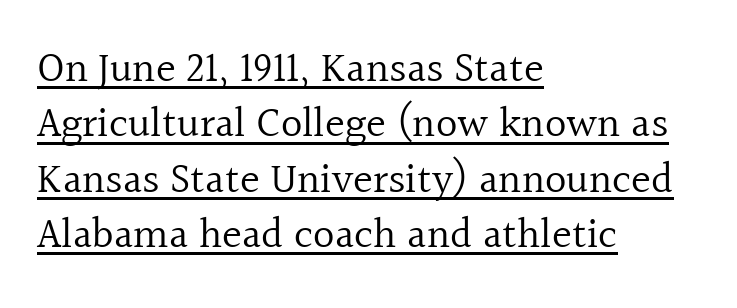
Q: Is the text bold? A: No.
Q: Is the text italic (slanted)? A: No, it is upright.
Q: Is the typeface a serif or a sans-serif typeface? A: Serif.
Q: Is the text underlined? A: Yes.
Q: How is the paragraph aligned? A: Left-aligned.
Q: Is the spacing between letters normal or unusually wide? A: Normal.
Q: Is the spacing between lines tight, normal or loose? A: Normal.
Q: Width (condensed, normal, or wide)? A: Normal.
Q: x-height? A: Medium.
Q: Monospaced? A: No.
